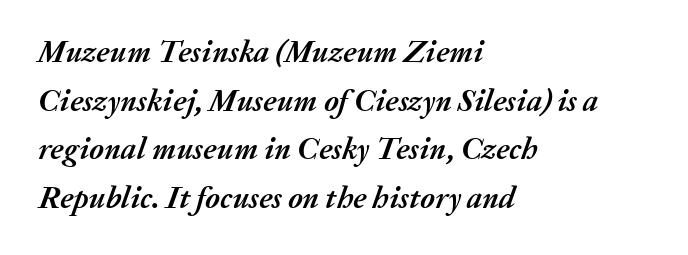
Bold? Absolutely — the strokes are thick and heavy. The paragraph shown leans on its left margin. Characters are canted at an angle relative to the baseline's perpendicular. The passage shown is typed in a proportional face where columns would drift. The passage shown stacks its lines at a standard gap. Clear beneath every line of the passage.
